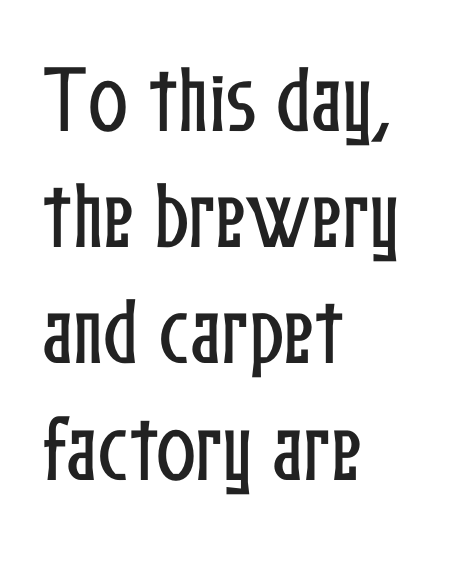
Q: Is the text italic (slanted)? A: No, it is upright.
Q: Is the text underlined? A: No.
Q: How is the paragraph aligned? A: Left-aligned.
Q: Is the spacing between letters normal or unusually wide? A: Normal.
Q: Is the spacing between lines tight, normal or loose? A: Normal.
Q: Width (condensed, normal, or wide)? A: Condensed.
Q: Stroke contrast? A: Low.
Q: x-height? A: Medium.
Q: Monospaced? A: No.
